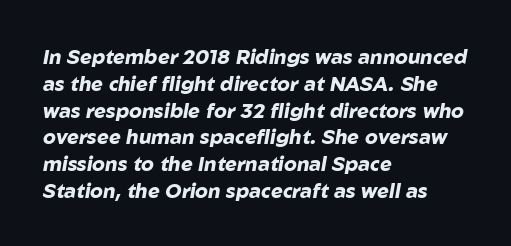
Glance below the letters and you will spot only blank space. Interline gaps are of average width in this sample. This is heavy type, rendered in bold. Students, note that the glyphs here touch the page at normal intervals. The passage is arranged the way most books set body copy — flush left.
